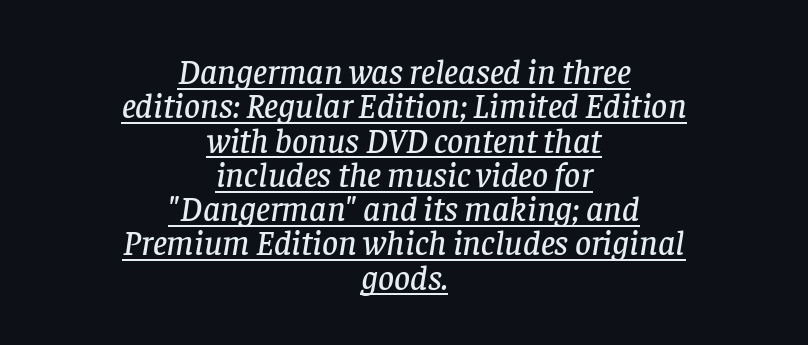
{"serif": "yes", "italic": "yes", "lean": "right", "slant_degrees": 8, "width": "normal", "stroke_contrast": "low", "x_height": "large", "monospaced": "no", "underline": "yes", "align": "center", "line_spacing": "tight", "line_spacing_ratio": 0.98, "letter_spacing": "normal", "letter_spacing_em": 0.0, "glyph_px": 35}
